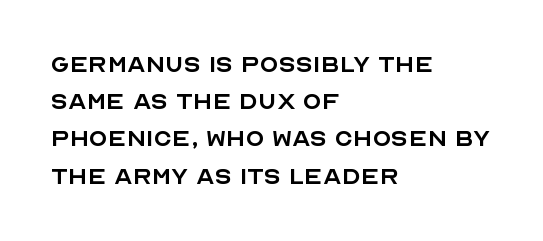
Q: Is the text bold? A: No.
Q: Is the text italic (slanted)? A: No, it is upright.
Q: Is the typeface a serif or a sans-serif typeface? A: Sans-serif.
Q: Is the text underlined? A: No.
Q: How is the paragraph aligned? A: Left-aligned.
Q: Is the spacing between letters normal or unusually wide? A: Normal.
Q: Width (condensed, normal, or wide)? A: Normal.
Q: x-height? A: Large.
Q: Monospaced? A: No.
